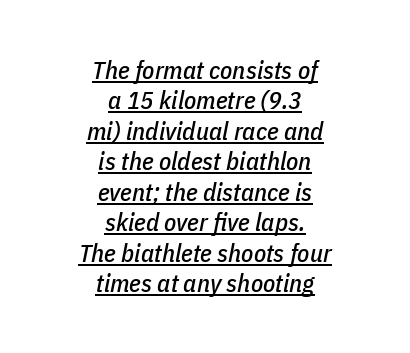
{"italic": "yes", "lean": "right", "slant_degrees": 11, "underline": "yes", "align": "center", "line_spacing_ratio": 1.22, "letter_spacing": "normal", "letter_spacing_em": 0.0, "glyph_px": 25}
